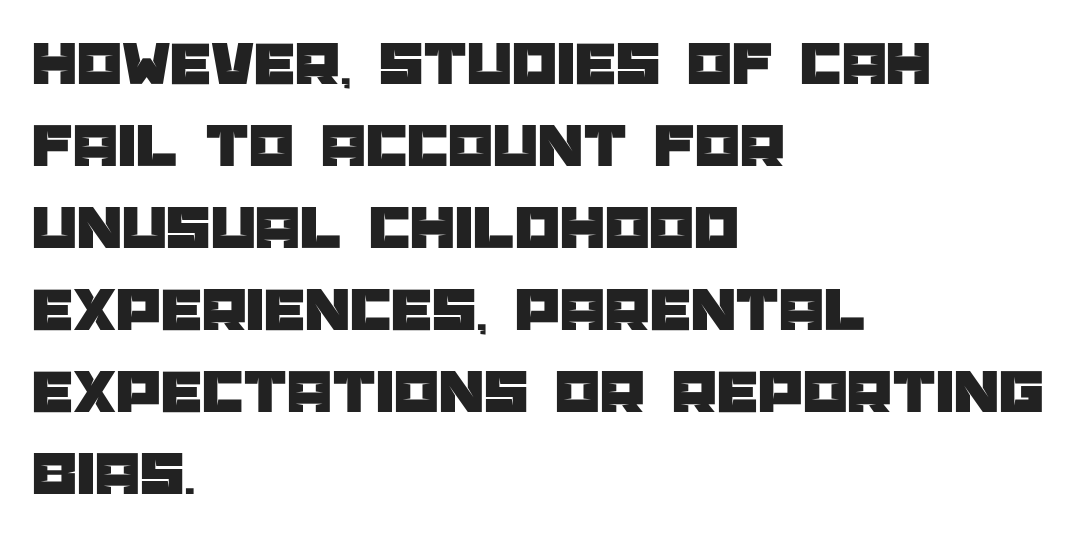
The lines in this sample share a left origin and differ only in where they stop. Every stem runs plumb, perpendicular to the baseline. Is there much room between lines? A standard amount, neither cramped nor airy. A clean baseline with only descenders dipping below it.
